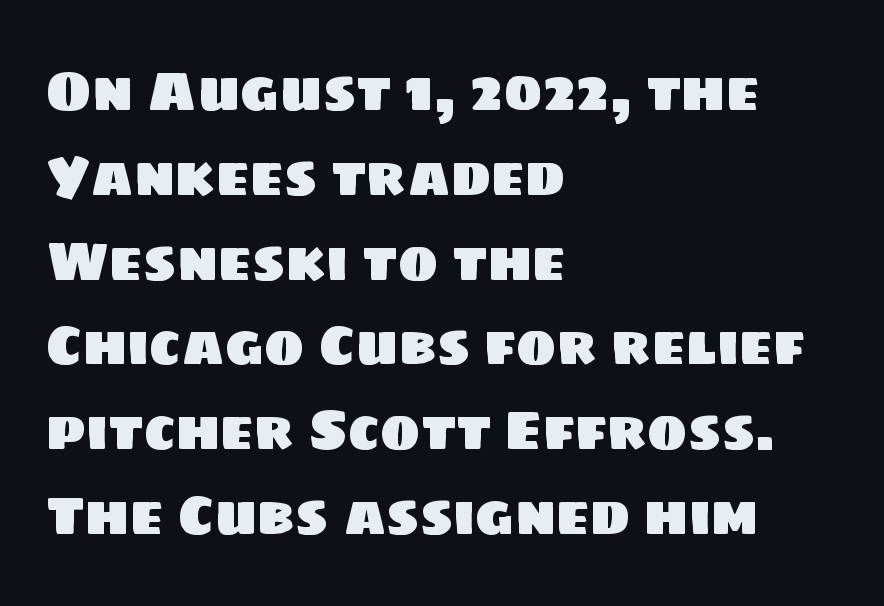
Q: Is the typeface a serif or a sans-serif typeface? A: Sans-serif.
Q: Is the text underlined? A: No.
Q: How is the paragraph aligned? A: Left-aligned.
Q: Is the spacing between letters normal or unusually wide? A: Normal.
Q: Is the spacing between lines tight, normal or loose? A: Normal.
Q: Width (condensed, normal, or wide)? A: Normal.
Q: Stroke contrast? A: Low.
Q: x-height? A: Large.
Q: Monospaced? A: No.
